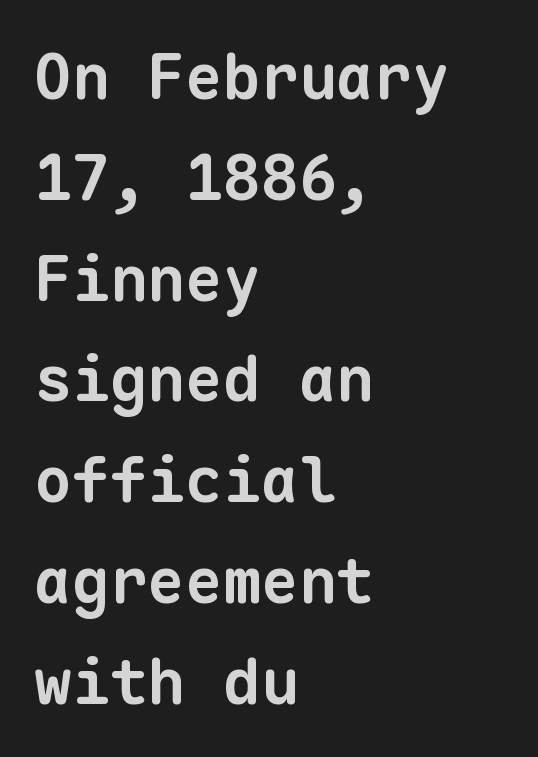
Here the designer chose a console-style face with uniform glyph widths. Every row of glyphs begins at an identical x-position on the left. Look at the stroke-to-counter ratio: heavy, a bold. Underlining? Definitely not there.
